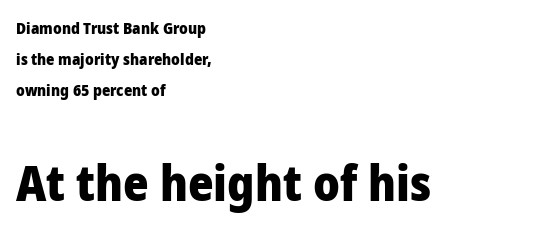
The image shows 49 px heavy sans-serif type, upright; set left-aligned, loose line spacing (1.94x), normal letter spacing, not underlined; the second (bottom) block is 3.06x larger; low stroke contrast and a medium x-height.
